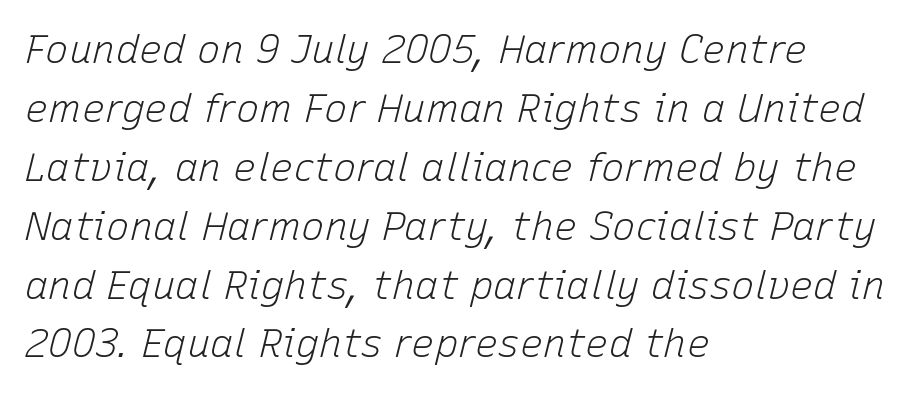
Casual observation: everything's shoved over to the left. The rendering uses natural spacing where letterforms have individual widths. No heavy texture on the line: the type isn't bold. Is the letter spacing exaggerated? No — it looks like the ordinary default. Slant detected: the letters are inclined. Descenders hang freely into open space.
